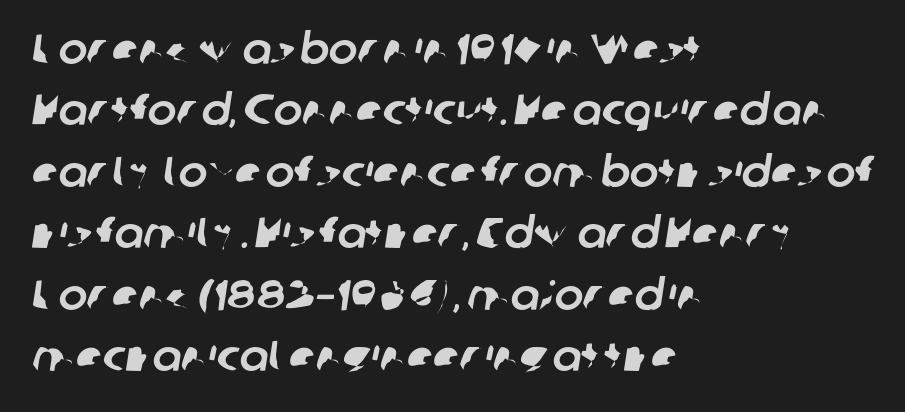
Q: Is the typeface a serif or a sans-serif typeface? A: Sans-serif.
Q: Is the text underlined? A: No.
Q: How is the paragraph aligned? A: Left-aligned.
Q: Is the spacing between letters normal or unusually wide? A: Normal.
Q: Is the spacing between lines tight, normal or loose? A: Normal.
Q: Width (condensed, normal, or wide)? A: Normal.
Q: Stroke contrast? A: Low.
Q: x-height? A: Medium.
Q: Monospaced? A: No.
